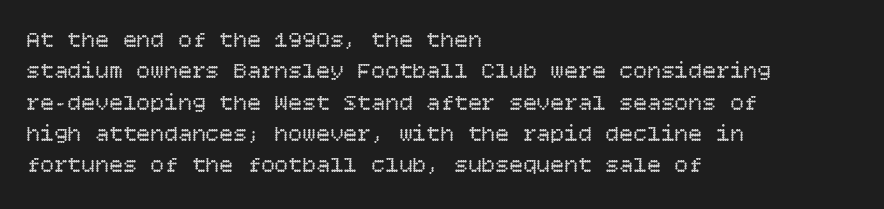
The image shows 23 px text type, upright; set left-aligned, normal line spacing (1.36x), normal letter spacing, not underlined.
